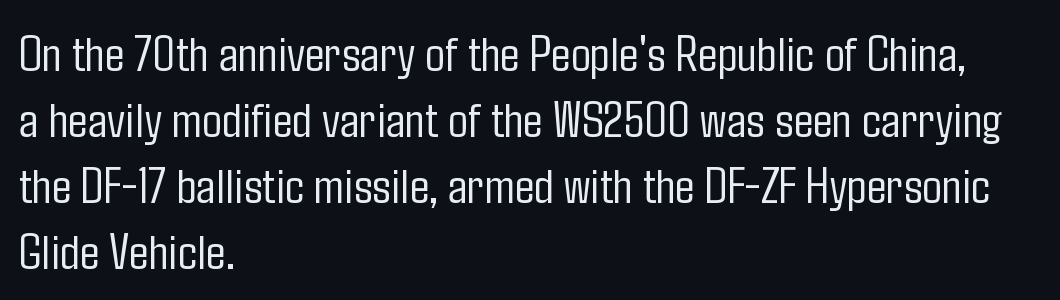
Q: Is the text bold? A: No.
Q: Is the text italic (slanted)? A: No, it is upright.
Q: Is the typeface a serif or a sans-serif typeface? A: Sans-serif.
Q: Is the text underlined? A: No.
Q: How is the paragraph aligned? A: Left-aligned.
Q: Is the spacing between letters normal or unusually wide? A: Normal.
Q: Is the spacing between lines tight, normal or loose? A: Normal.
Q: Width (condensed, normal, or wide)? A: Condensed.
Q: Stroke contrast? A: Low.
Q: x-height? A: Medium.
Q: Monospaced? A: No.
